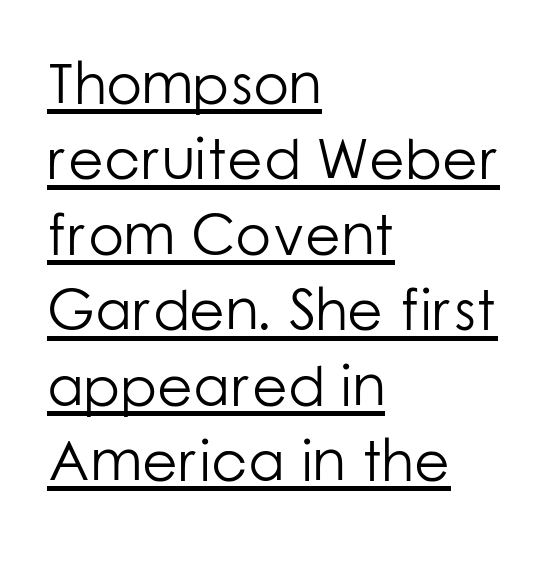
The typesetter chose a ragged-right arrangement here. A quiet, ordinary-to-light weight characterises the typeface. The lettering is marked with a stroke running underneath it. Tall strokes in this sample are plumb rather than angled. Quick note: interline space is typical.
